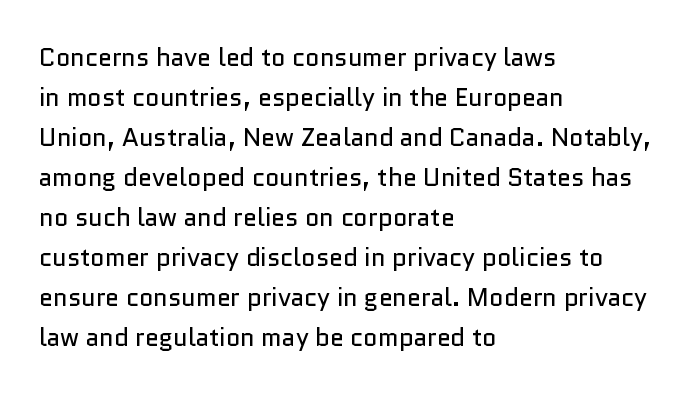
{"italic": "no", "bold": "no", "underline": "no", "align": "left", "line_spacing": "normal", "line_spacing_ratio": 1.6, "letter_spacing": "normal", "letter_spacing_em": 0.0, "glyph_px": 25}
